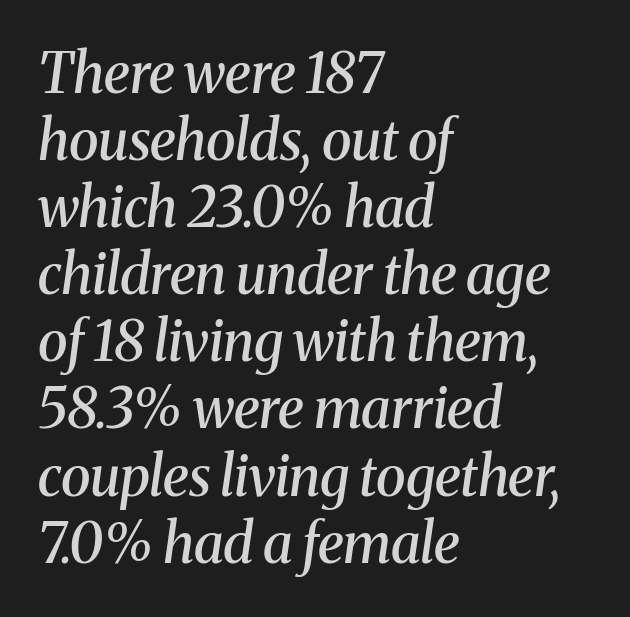
Q: Is the text bold? A: Semi-bold.
Q: Is the text italic (slanted)? A: Yes, it leans right by about 8 degrees.
Q: Is the typeface a serif or a sans-serif typeface? A: Serif.
Q: Is the text underlined? A: No.
Q: How is the paragraph aligned? A: Left-aligned.
Q: Is the spacing between letters normal or unusually wide? A: Normal.
Q: Width (condensed, normal, or wide)? A: Normal.
Q: Stroke contrast? A: Medium.
Q: x-height? A: Medium.
Q: Monospaced? A: No.
